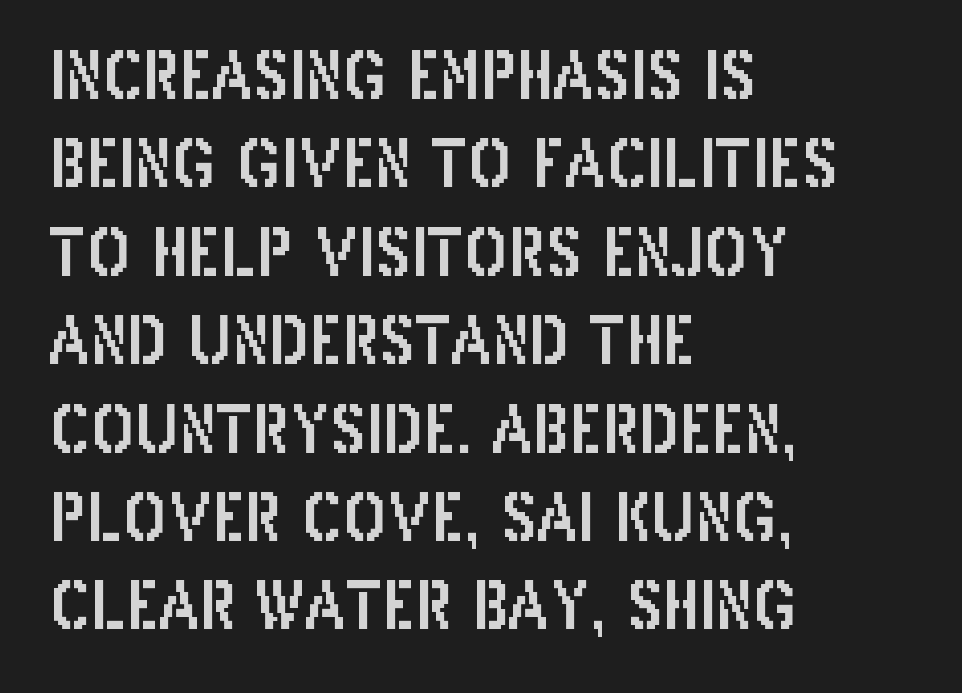
Q: Is the text italic (slanted)? A: No, it is upright.
Q: Is the typeface a serif or a sans-serif typeface? A: Sans-serif.
Q: Is the text underlined? A: No.
Q: How is the paragraph aligned? A: Left-aligned.
Q: Is the spacing between letters normal or unusually wide? A: Normal.
Q: Is the spacing between lines tight, normal or loose? A: Normal.
Q: Width (condensed, normal, or wide)? A: Condensed.
Q: Stroke contrast? A: Low.
Q: x-height? A: Large.
Q: Monospaced? A: No.
